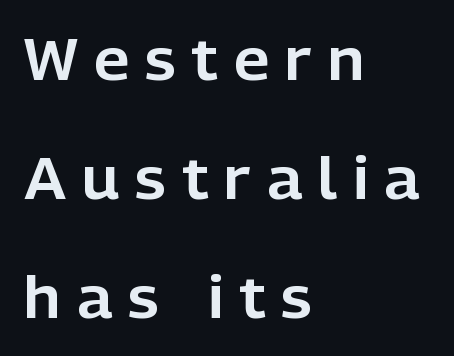
{"serif": "no", "italic": "no", "width": "normal", "stroke_contrast": "low", "x_height": "medium", "monospaced": "no", "underline": "no", "align": "left", "line_spacing": "loose", "line_spacing_ratio": 2.09, "letter_spacing": "wide", "letter_spacing_em": 0.28, "glyph_px": 57}
